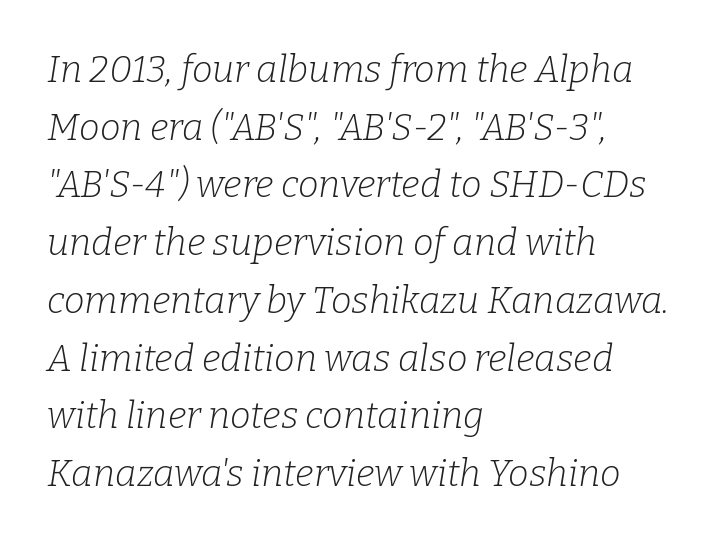
Caption: face not bold, strokes unweighted. Does the type have serifs? Yes, each stem ends in a small foot. Each row of text sits above clean, open space. Vertical spacing — default. The paragraph has a hard left edge and a soft right edge. Caption: standard tracking, unaltered.
